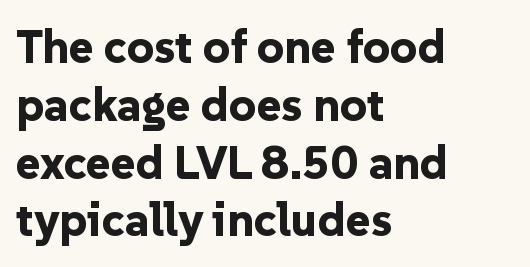
Rule under the text: the space is simply empty. This rendering uses left alignment, leaving the right contour irregular. The letters stand straight up with perfectly vertical stems. Looks like regular typesetting: each glyph gets only the width it needs.
